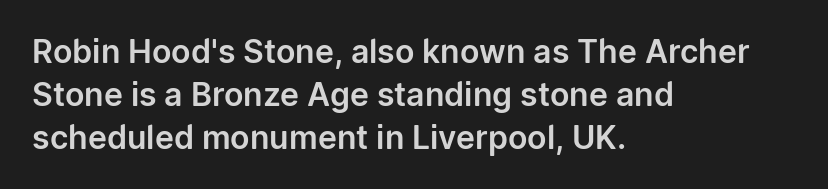
The letters stand straight up with perfectly vertical stems. Compared with typical paragraphs, the rows here are spaced about the same. Reading down the block, your eye returns to a fixed left position each line. Check where the strokes stop: nothing finishes them off — pure sans. Words appear dense and cohesive because spacing is normal.
